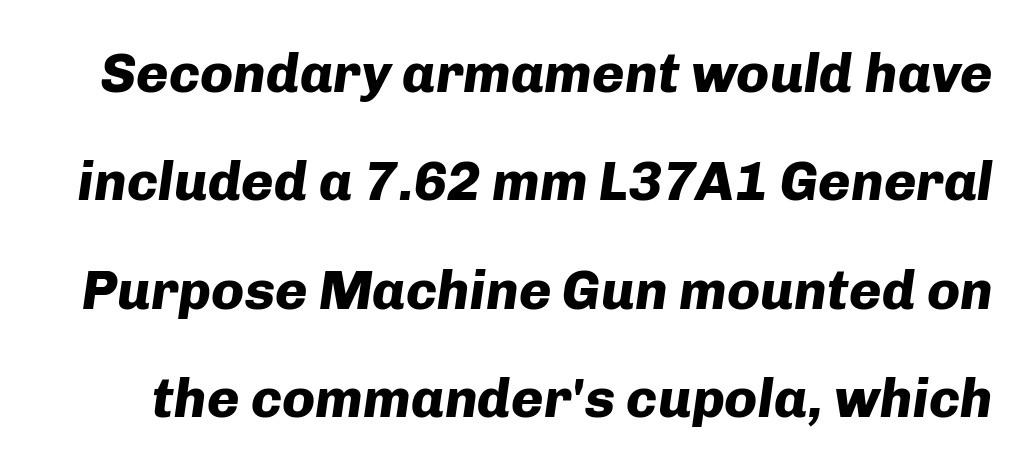
The image shows 55 px heavy type, italic (leaning right); set loose line spacing (1.97x), normal letter spacing, not underlined; low stroke contrast and a medium x-height.
